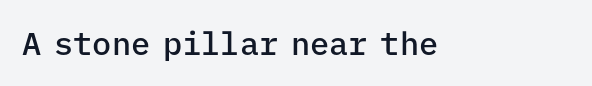
{"serif": "no", "italic": "no", "bold": "semi", "weight": "semibold", "width": "normal", "stroke_contrast": "low", "x_height": "medium", "monospaced": "yes", "underline": "no", "letter_spacing": "normal", "letter_spacing_em": 0.0, "glyph_px": 32}
